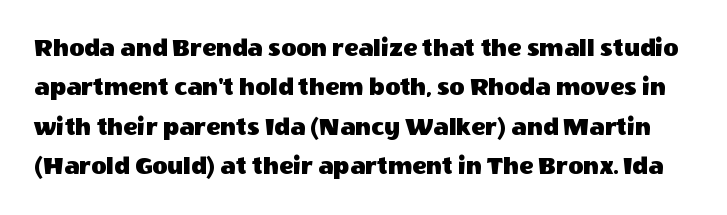
Q: Is the text italic (slanted)? A: No, it is upright.
Q: Is the text underlined? A: No.
Q: Is the spacing between letters normal or unusually wide? A: Normal.
Q: Is the spacing between lines tight, normal or loose? A: Normal.
